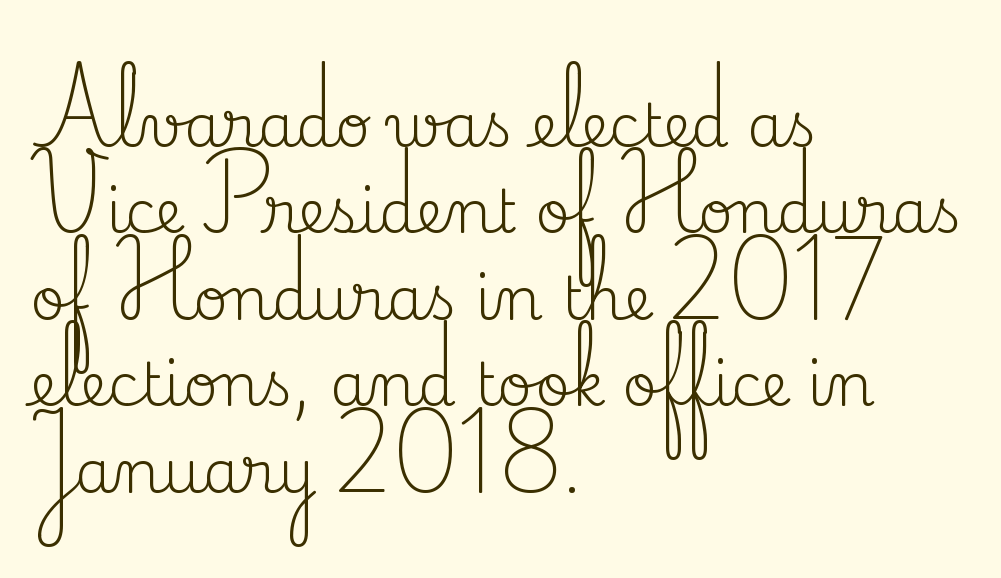
The image shows 60 px regular-weight serif type, upright; set left-aligned, normal line spacing (1.44x), normal letter spacing, not underlined; medium stroke contrast and a small x-height.
